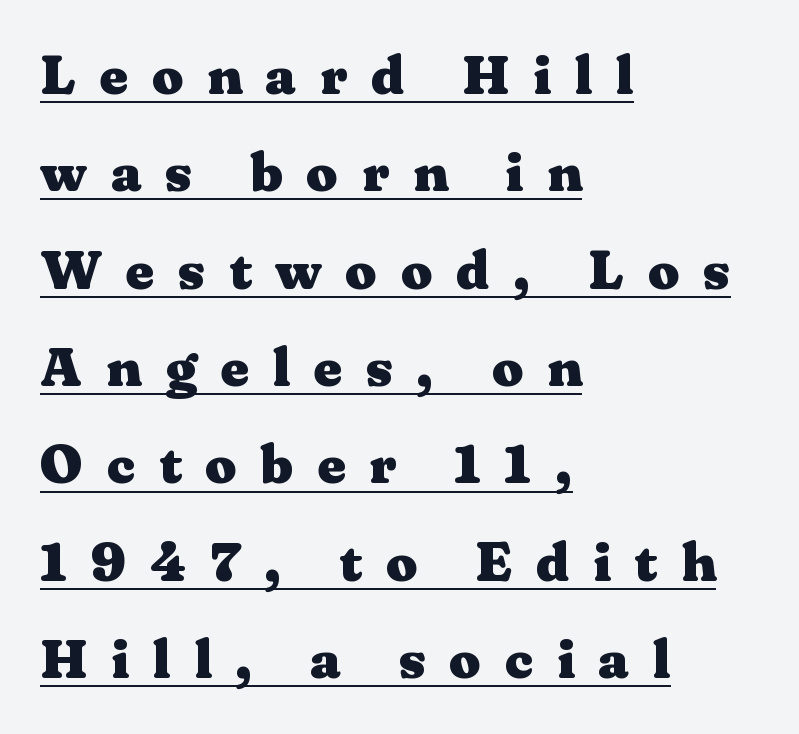
The image shows 55 px heavy, wide serif type, upright; set left-aligned, line spacing 1.77x, unusually wide letter spacing (+0.43 em), underlined; medium stroke contrast and a medium x-height.
